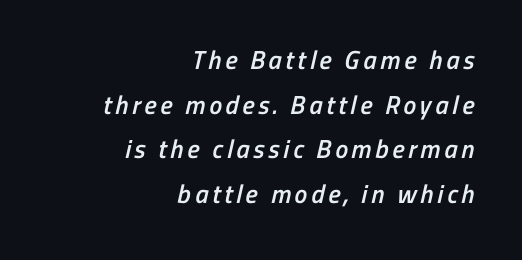
The passage is arranged like a letterhead date or caption credit — flush right. The string is rendered with underlining switched off. A bit beefed up — I'd call it semibold rather than bold.
